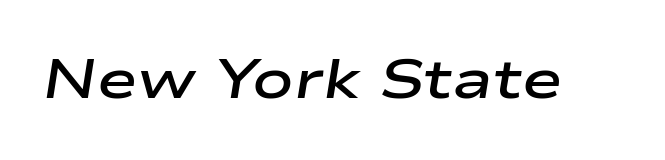
The image shows 55 px semibold, wide type, italic (leaning right); set normal letter spacing, not underlined; low stroke contrast and a medium x-height.
